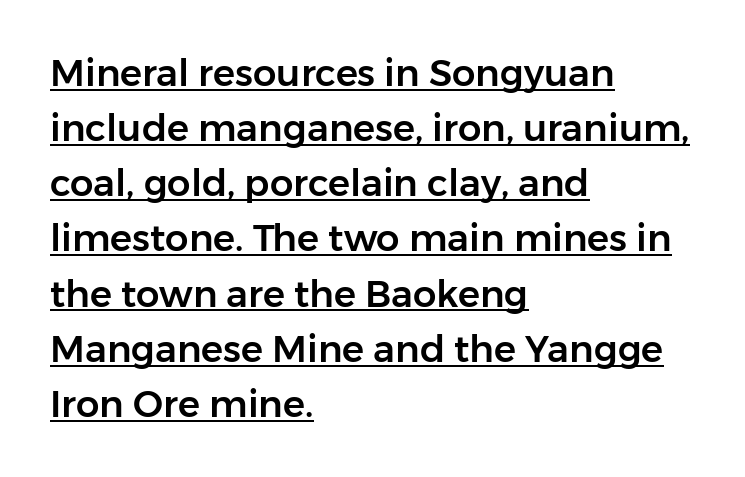
{"serif": "no", "italic": "no", "width": "normal", "stroke_contrast": "low", "x_height": "medium", "monospaced": "no", "underline": "yes", "align": "left", "line_spacing": "normal", "line_spacing_ratio": 1.49, "letter_spacing": "normal", "letter_spacing_em": 0.0, "glyph_px": 37}
